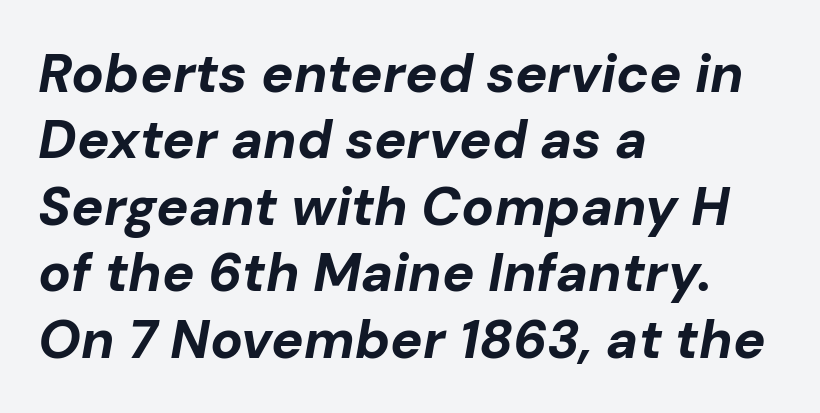
{"italic": "yes", "lean": "right", "slant_degrees": 10, "bold": "yes", "weight": "bold", "width": "normal", "stroke_contrast": "low", "x_height": "medium", "monospaced": "no", "underline": "no", "align": "left", "line_spacing_ratio": 1.23, "letter_spacing": "normal", "letter_spacing_em": 0.0, "glyph_px": 54}
